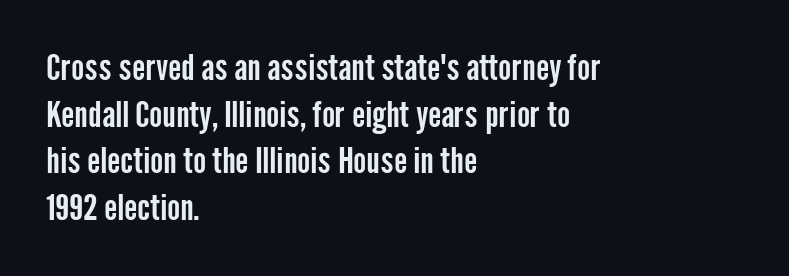
{"serif": "no", "italic": "no", "width": "condensed", "stroke_contrast": "low", "x_height": "medium", "monospaced": "no", "underline": "no", "align": "left", "line_spacing": "normal", "line_spacing_ratio": 1.33, "letter_spacing": "normal", "letter_spacing_em": 0.0, "glyph_px": 35}
